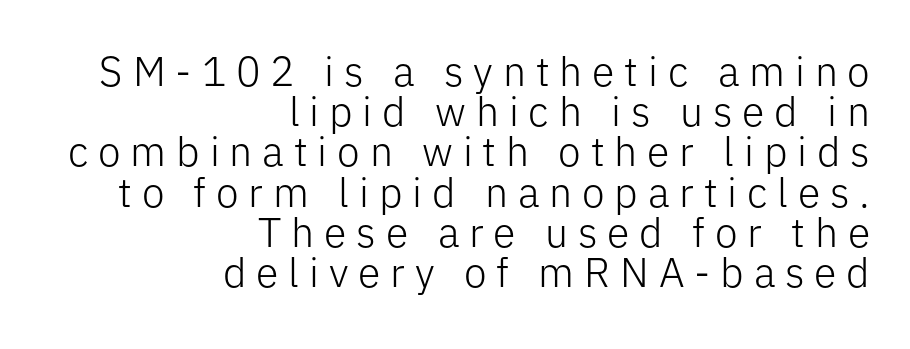
{"serif": "no", "italic": "no", "bold": "no", "weight": "light", "width": "normal", "stroke_contrast": "low", "x_height": "medium", "monospaced": "no", "underline": "no", "align": "right", "line_spacing": "tight", "line_spacing_ratio": 0.98, "letter_spacing": "wide", "letter_spacing_em": 0.24, "glyph_px": 41}
